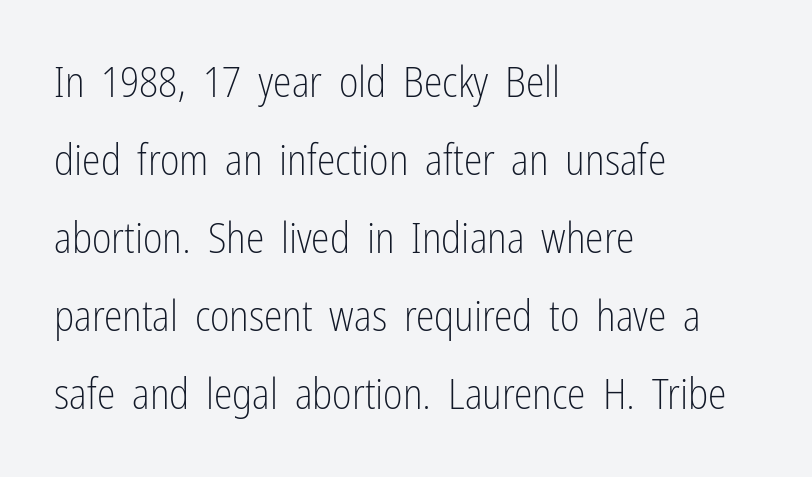
No extra tracking has been applied to these lines. Every stem runs plumb, perpendicular to the baseline. Descenders are the only things crossing below the line. Serifs: no, the terminals of the letterforms are clean. Short and long lines alike share a common starting point at left. Note the varied advance widths — an 'i' is clearly narrower than an 'm'.
